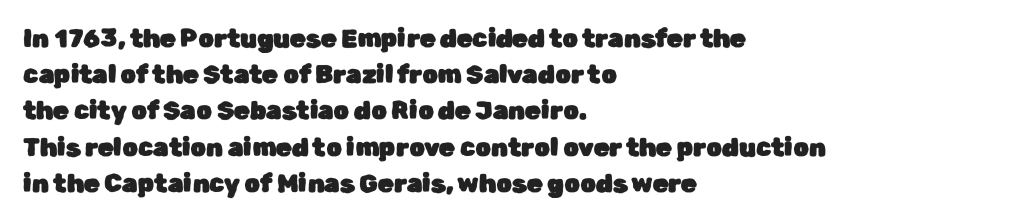
This sample keeps an unexceptional amount of space between lines. Characters follow at the spacing the type designer built in. Leftover space on each line is placed entirely after the last word. Nobody drew a line under any word here. The font's upright variant was chosen for this text.
